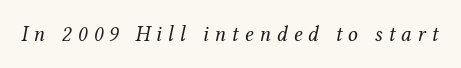
Italic: yes, the glyphs are oblique. Plain, unruled lines of type. Between one letter and the next there's a generous, obvious gap. The passage shown is not bold in any degree.
